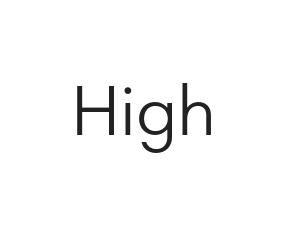
{"serif": "no", "italic": "no", "bold": "no", "weight": "light", "width": "normal", "stroke_contrast": "low", "x_height": "medium", "monospaced": "no", "underline": "no", "letter_spacing": "normal", "letter_spacing_em": 0.0, "glyph_px": 69}
